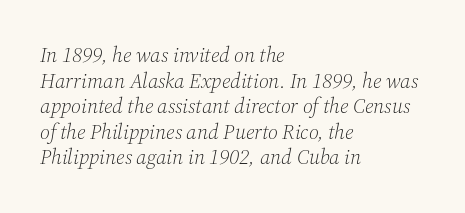
One-word summary of the alignment: left. Would a proofreader flag this as italicized? Yes. No word sits above an underline. No heavy texture on the line: the type isn't bold.
